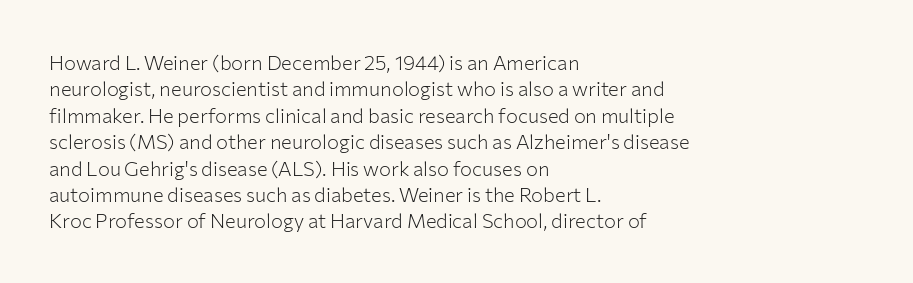
The image shows 20 px text type, upright; set left-aligned, normal line spacing (1.32x), normal letter spacing, not underlined.
